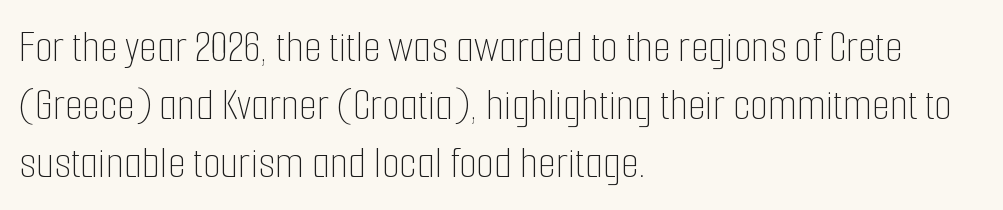
You can tell it's not italic because the verticals are truly vertical. No extra tracking has been applied to these lines. Proportional: the letters do not fall into vertical columns. A classic flush-left, rag-right setting is used for this passage.
